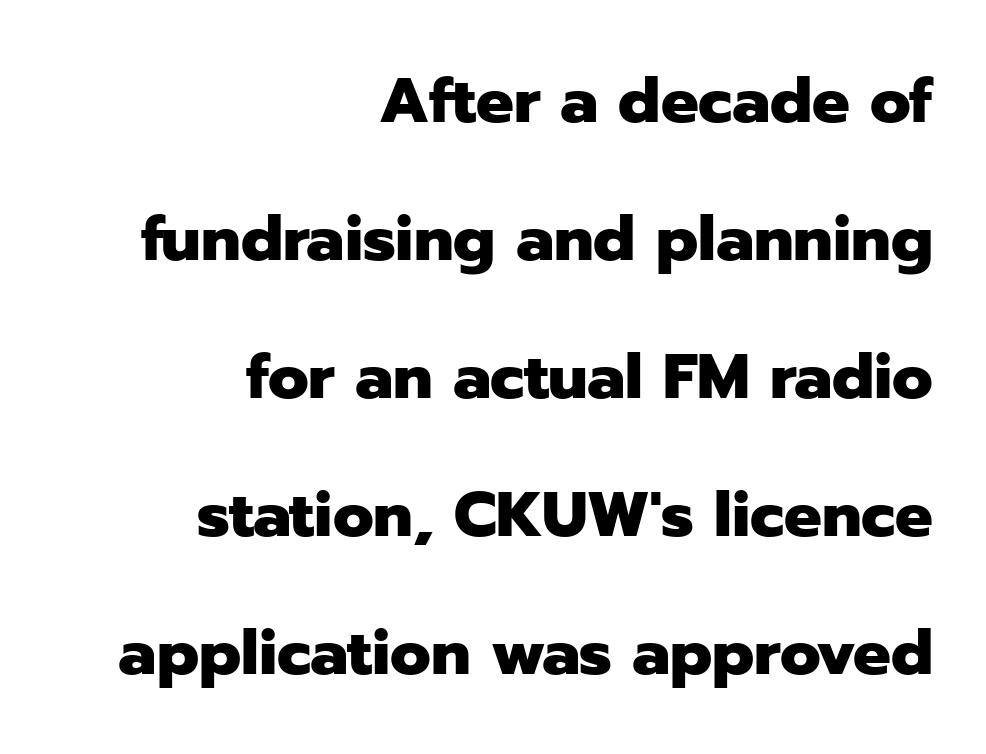
This is heavy type, rendered in bold. Vertical spacing — loose. The type family on display is of the sans-serif kind. This rendering uses right alignment, leaving the left contour irregular. The letterforms sit shoulder to shoulder at normal distance.
